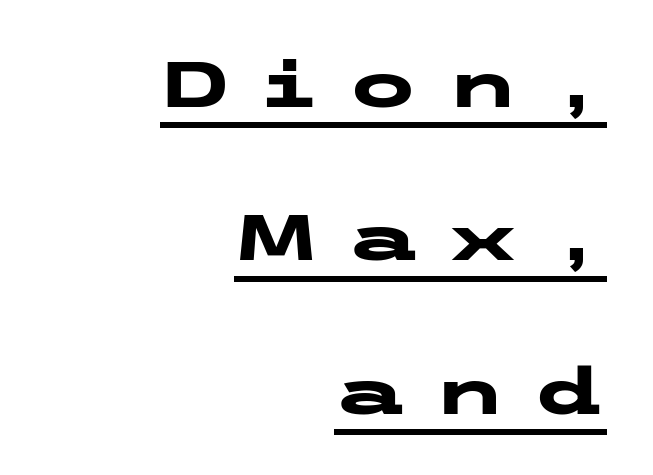
{"serif": "no", "italic": "no", "bold": "yes", "weight": "heavy", "width": "wide", "stroke_contrast": "low", "x_height": "medium", "underline": "yes", "align": "right", "line_spacing": "loose", "line_spacing_ratio": 2.36, "letter_spacing": "wide", "letter_spacing_em": 0.44, "glyph_px": 65}
